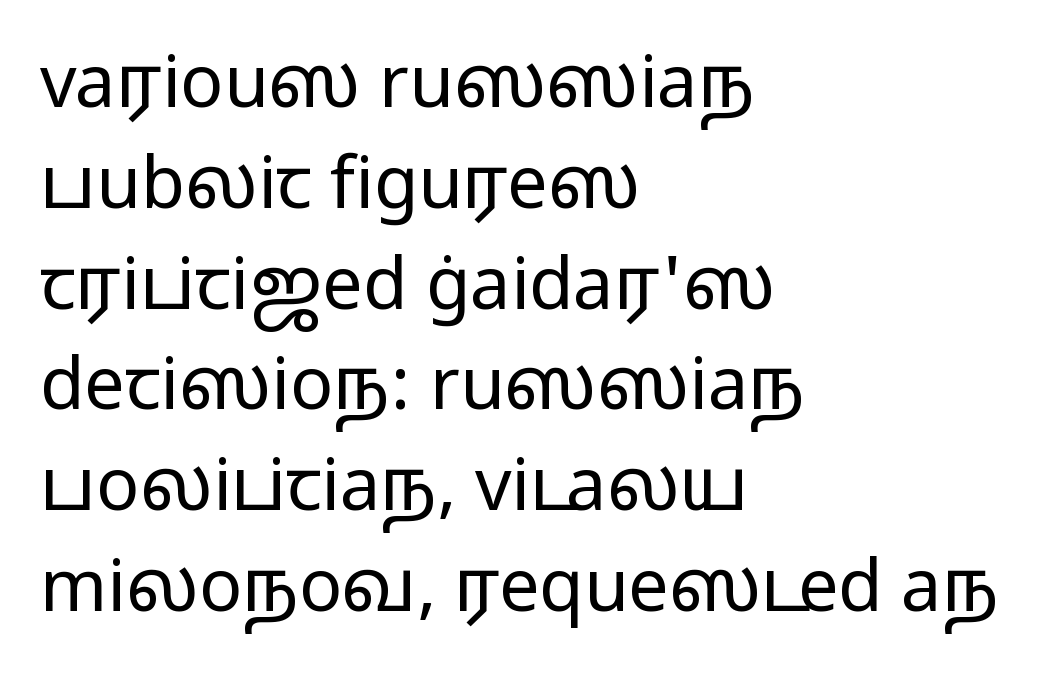
You could not count columns in this text — the font is proportionally spaced. The passage shown has conventional tracking throughout. Observe the absence of serifs on each vertical stroke in this sample. Each stroke keeps to a modest, everyday thickness or less.
